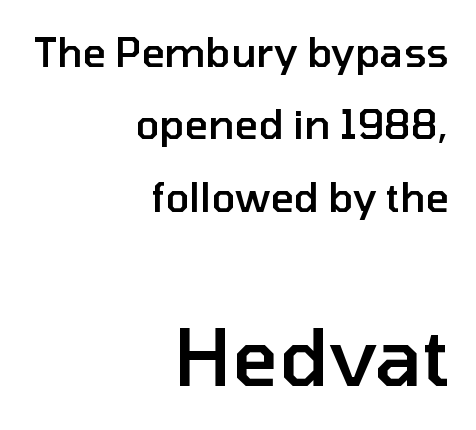
{"serif": "no", "italic": "no", "bold": "semi", "weight": "semibold", "width": "normal", "stroke_contrast": "low", "x_height": "medium", "monospaced": "no", "underline": "no", "align": "right", "line_spacing_ratio": 1.81, "letter_spacing": "normal", "letter_spacing_em": 0.0, "larger_block": "second", "size_ratio": 1.98, "glyph_px": 79}
